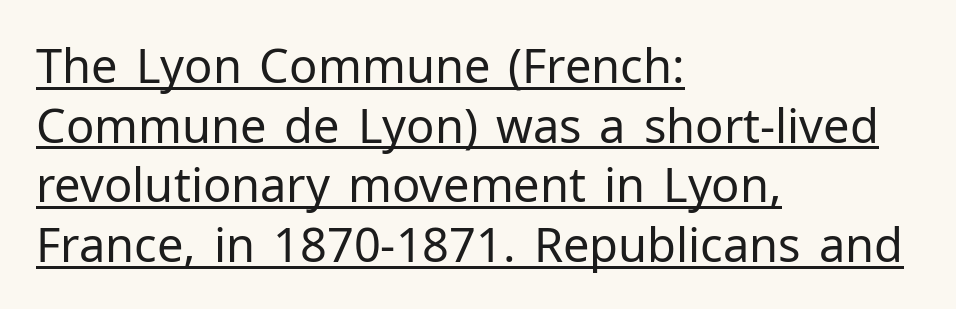
Looks like regular typesetting: each glyph gets only the width it needs. The face used here is a sans, in the tradition of grotesques and geometrics. The typesetter has applied underlining to the passage shown. Default kerning and tracking; the words read as compact shapes. Whoever set this chose a conventional vertical rhythm.
